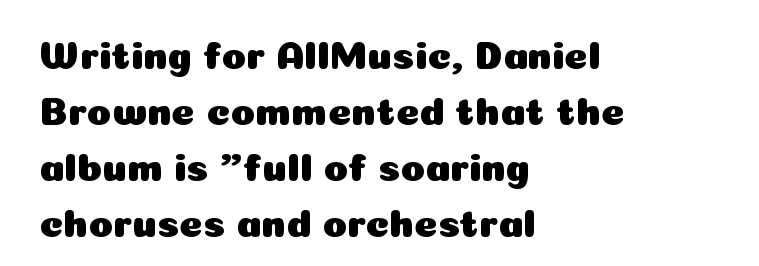
{"serif": "no", "italic": "no", "width": "normal", "stroke_contrast": "low", "x_height": "medium", "monospaced": "no", "underline": "no", "align": "left", "line_spacing": "normal", "line_spacing_ratio": 1.4, "letter_spacing": "normal", "letter_spacing_em": 0.0, "glyph_px": 40}
